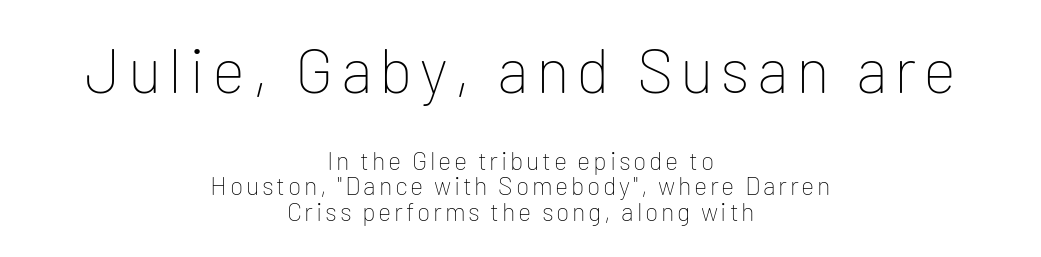
A bare baseline throughout the passage. Posture: upright roman. Weight class: somewhere from thin through regular. What kind of face is this? One without serifs — a sans. Spacing verdict: proportional, widths tailored to each character.
